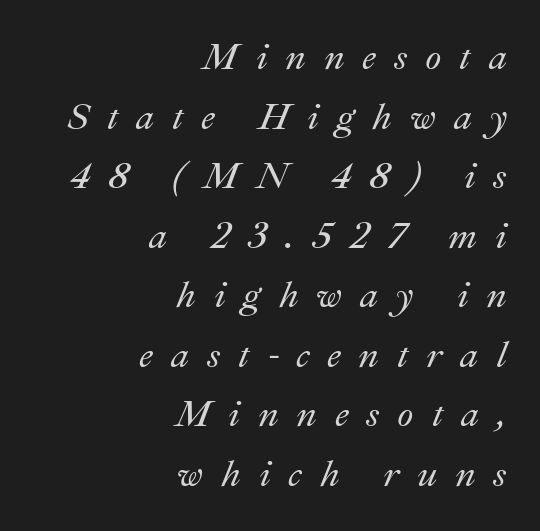
Q: Is the text italic (slanted)? A: Yes, it leans right by about 22 degrees.
Q: Is the text underlined? A: No.
Q: How is the paragraph aligned? A: Right-aligned.
Q: Is the spacing between letters normal or unusually wide? A: Unusually wide.
Q: Is the spacing between lines tight, normal or loose? A: Normal.
Q: Width (condensed, normal, or wide)? A: Normal.
Q: Stroke contrast? A: Medium.
Q: x-height? A: Small.
Q: Monospaced? A: No.
